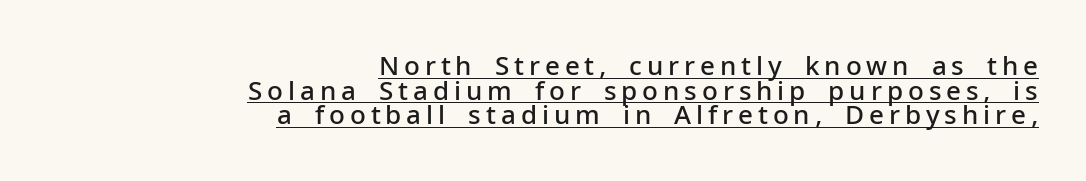
{"italic": "no", "bold": "semi", "underline": "yes", "align": "right", "line_spacing": "tight", "line_spacing_ratio": 0.95, "glyph_px": 26}
